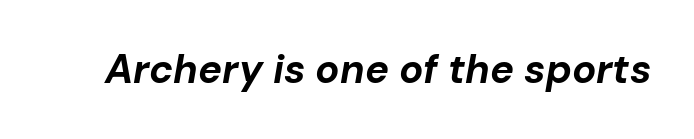
A typesetter would call this proportional, since set widths differ per character. Look at the stroke-to-counter ratio: heavy, a bold. What stands out about the letter spacing? Nothing — it is the standard amount. The strip under each line holds only bare page. The axis of the letterforms is tilted away from vertical.
